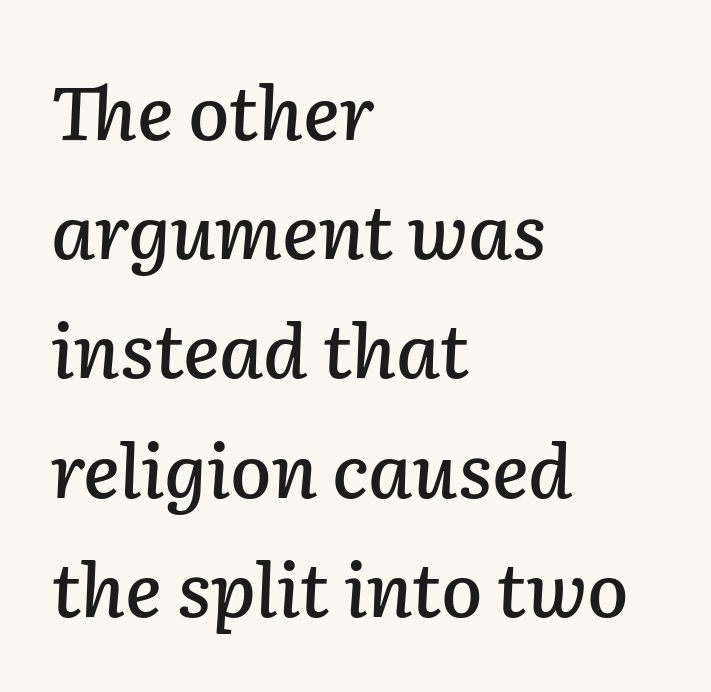
Q: Is the text italic (slanted)? A: Yes, it leans right by about 2 degrees.
Q: Is the text underlined? A: No.
Q: How is the paragraph aligned? A: Left-aligned.
Q: Is the spacing between letters normal or unusually wide? A: Normal.
Q: Is the spacing between lines tight, normal or loose? A: Normal.
Q: Width (condensed, normal, or wide)? A: Normal.
Q: Stroke contrast? A: Low.
Q: x-height? A: Medium.
Q: Monospaced? A: No.
